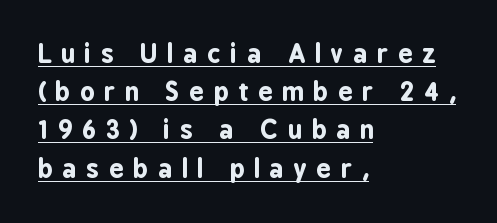
The image shows 25 px bold type, upright; set left-aligned, normal line spacing (1.53x), unusually wide letter spacing (+0.4 em), underlined.
